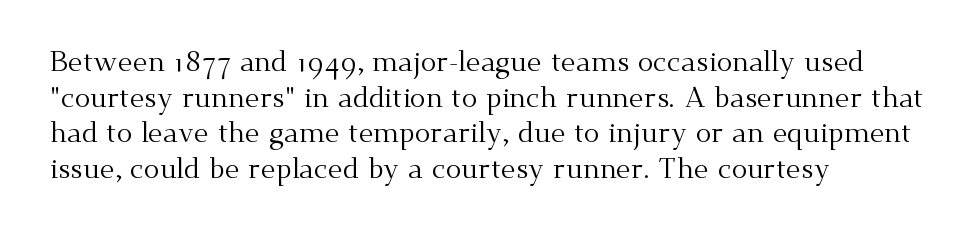
The letterforms sit at book weight or below. Anything drawn beneath the words? Only blank space. Proportional: the letters do not fall into vertical columns. This sample is left-justified, so line endings fall wherever the words run out. In terms of posture, this sample is upright.
